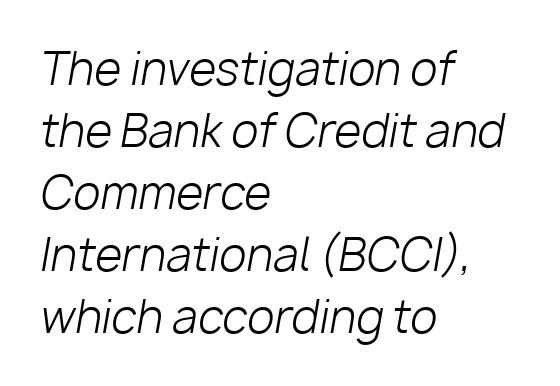
Q: Is the text bold? A: No.
Q: Is the text italic (slanted)? A: Yes, it leans right by about 10 degrees.
Q: Is the text underlined? A: No.
Q: How is the paragraph aligned? A: Left-aligned.
Q: Is the spacing between letters normal or unusually wide? A: Normal.
Q: Is the spacing between lines tight, normal or loose? A: Normal.
Q: Width (condensed, normal, or wide)? A: Normal.
Q: Stroke contrast? A: Low.
Q: x-height? A: Medium.
Q: Monospaced? A: No.
